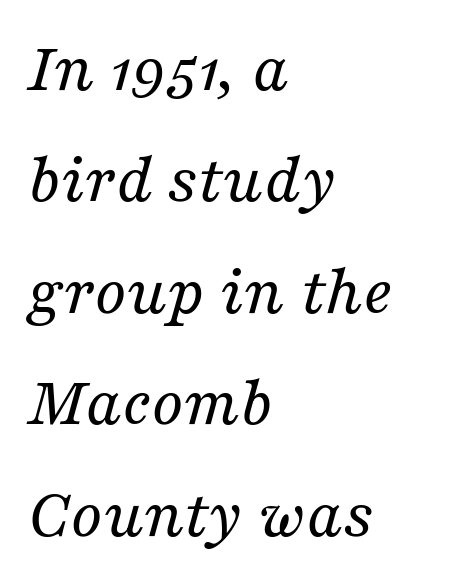
Look at the tracking — it's just the regular setting, nothing added. A normal amount of white space separates one row of letters from the next. Is the stroke heavy? The answer is a plain regular-or-lighter. This sample is left-justified, so line endings fall wherever the words run out.
